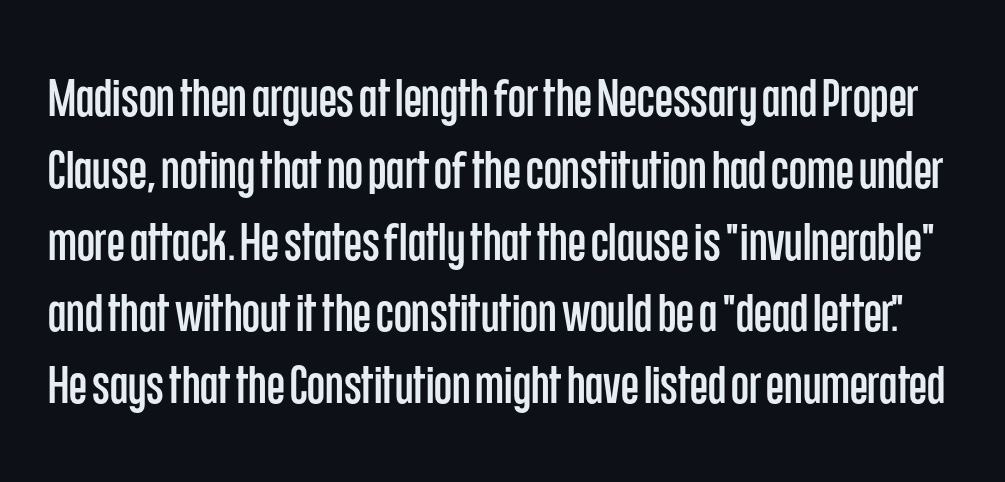
Q: Is the text italic (slanted)? A: No, it is upright.
Q: Is the typeface a serif or a sans-serif typeface? A: Sans-serif.
Q: Is the text underlined? A: No.
Q: Is the spacing between letters normal or unusually wide? A: Normal.
Q: Is the spacing between lines tight, normal or loose? A: Normal.
Q: Width (condensed, normal, or wide)? A: Condensed.
Q: Stroke contrast? A: Low.
Q: x-height? A: Large.
Q: Monospaced? A: No.
